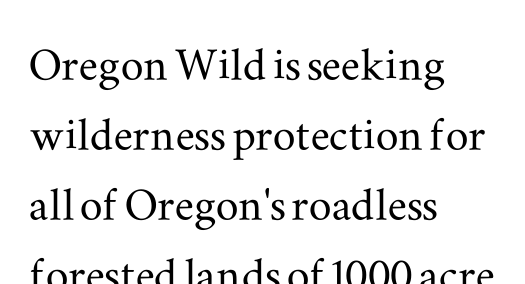
Q: Is the text italic (slanted)? A: No, it is upright.
Q: Is the typeface a serif or a sans-serif typeface? A: Serif.
Q: Is the text underlined? A: No.
Q: How is the paragraph aligned? A: Left-aligned.
Q: Is the spacing between letters normal or unusually wide? A: Normal.
Q: Width (condensed, normal, or wide)? A: Wide.
Q: Stroke contrast? A: Medium.
Q: x-height? A: Small.
Q: Monospaced? A: No.
